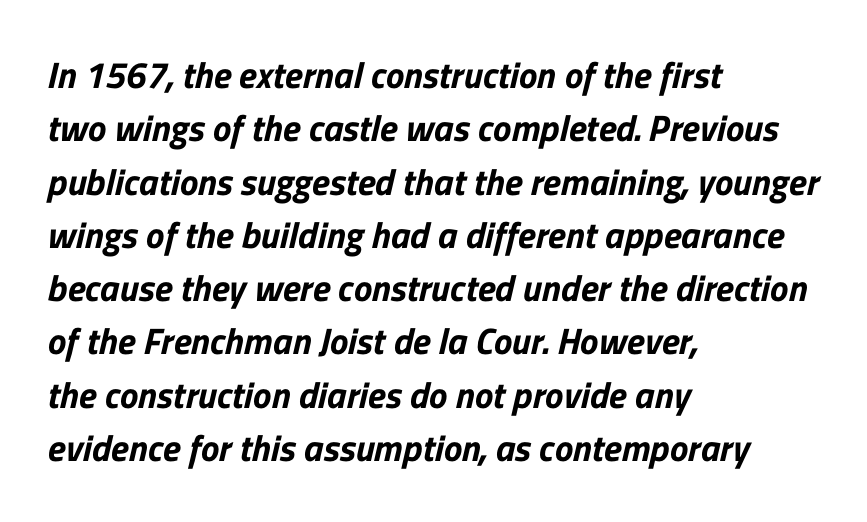
The image shows 37 px sans-serif type; set left-aligned, normal line spacing (1.44x), normal letter spacing, not underlined; low stroke contrast and a medium x-height.
